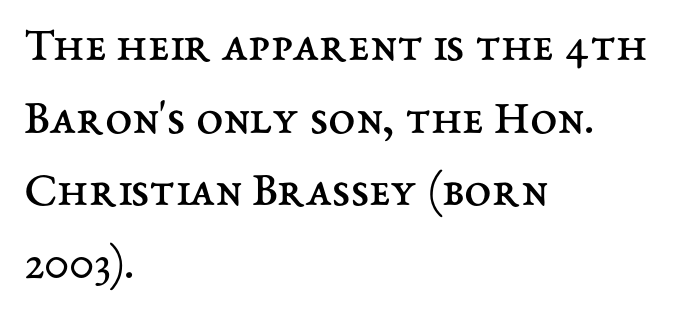
Check the space under the baseline: it is left empty. The letters advance in unequal steps, a hallmark of proportional type. The text block is weighted toward the left margin, trailing off unevenly rightward. The block of text has a typical density, with ordinary space between rows. The strokes carry an ordinary text weight at most.
